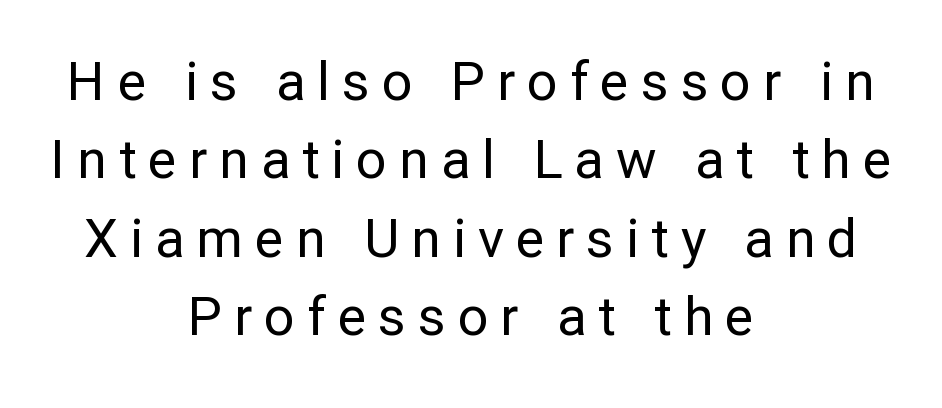
Quick note: underline off. The designer went with a sans here, leaving each stem footless. These lines are rendered in a variable-pitch font. Compared with typical paragraphs, the rows here are spaced about the same. These glyphs show unthickened strokes, regular width or finer. Which margin do the lines hug? Neither — every line sits in the middle.
